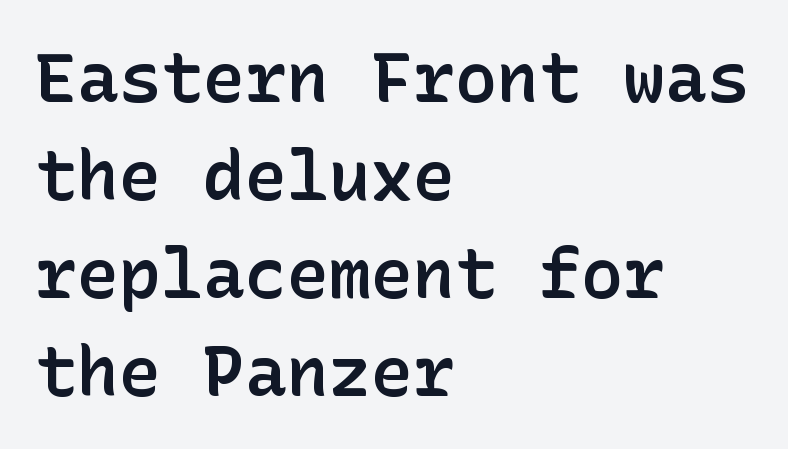
The image shows 70 px semibold sans-serif type, upright; set left-aligned, normal line spacing (1.4x), normal letter spacing, not underlined; low stroke contrast and a medium x-height.
